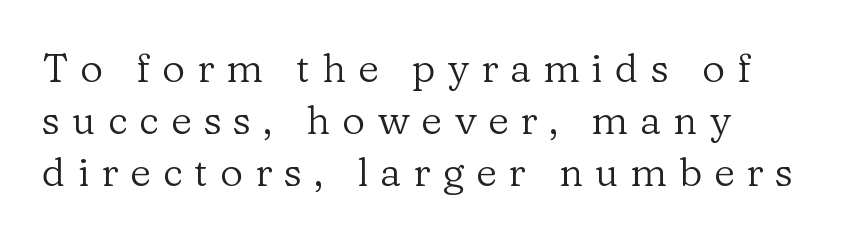
The image shows 40 px regular-weight serif type, upright; set left-aligned, normal line spacing (1.3x), unusually wide letter spacing (+0.3 em), not underlined; low stroke contrast and a medium x-height.
